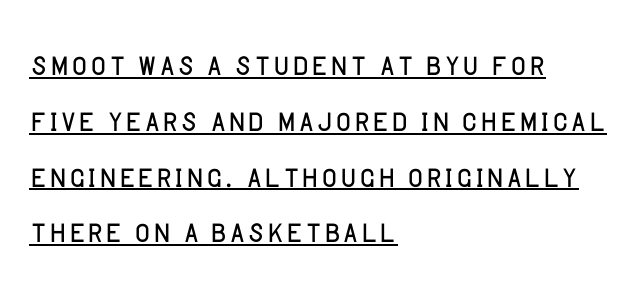
These lines are rendered in a variable-pitch font. A classic flush-left, rag-right setting is used for this passage. This is the regular roman posture of the typeface. Note: no serifs on the glyphs.
